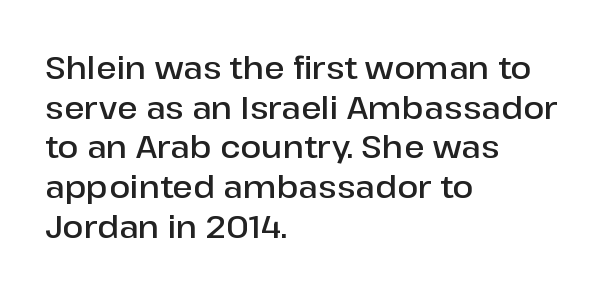
{"serif": "no", "italic": "no", "bold": "semi", "weight": "semibold", "width": "normal", "stroke_contrast": "low", "x_height": "medium", "monospaced": "no", "underline": "no", "align": "left", "line_spacing": "normal", "line_spacing_ratio": 1.28, "letter_spacing": "normal", "letter_spacing_em": 0.0, "glyph_px": 31}
